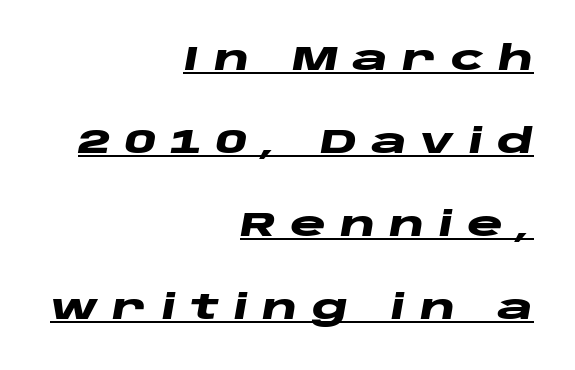
The specimen reads as italic at a glance. Heft: maximum for text — a bold. This sample has the flowing, uneven cadence of proportional lettering. Leading is clearly above the norm, producing a sparse column. What stands out about the letter spacing? Its width — letters are far apart. Underlined type.
